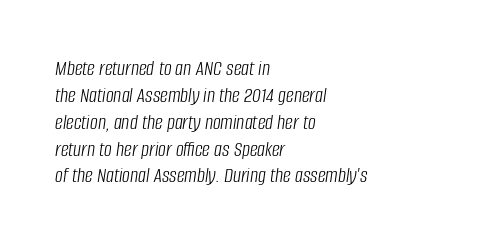
{"italic": "yes", "lean": "right", "slant_degrees": 8, "bold": "no", "underline": "no", "align": "left", "line_spacing_ratio": 1.22, "letter_spacing": "normal", "letter_spacing_em": 0.0, "glyph_px": 22}
